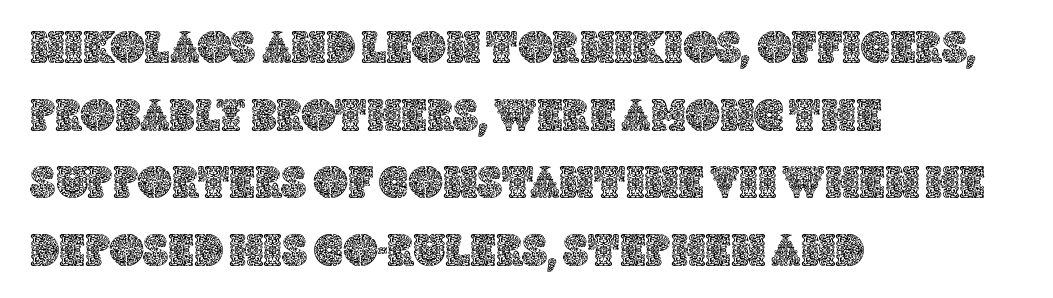
Decoration check: the copy has no underline. The face used here is rendered with its standard letterfit. Character widths vary here, with narrow letters taking less room than wide ones. The block of text has a typical density, with ordinary space between rows.
